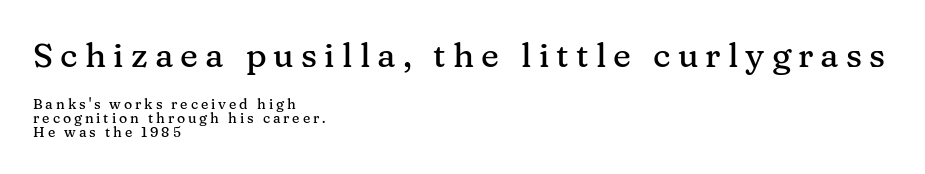
The image shows 34 px serif type, upright; set left-aligned, tight line spacing (1.01x), unusually wide letter spacing (+0.21 em), not underlined; the first (top) block is 2.43x larger; medium stroke contrast and a medium x-height.
